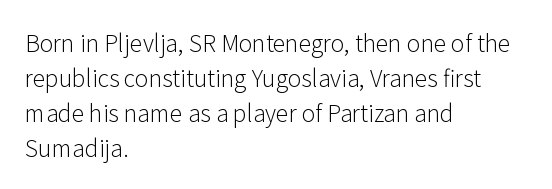
Q: Is the text bold? A: No.
Q: Is the text italic (slanted)? A: No, it is upright.
Q: Is the text underlined? A: No.
Q: How is the paragraph aligned? A: Left-aligned.
Q: Is the spacing between letters normal or unusually wide? A: Normal.
Q: Is the spacing between lines tight, normal or loose? A: Normal.
